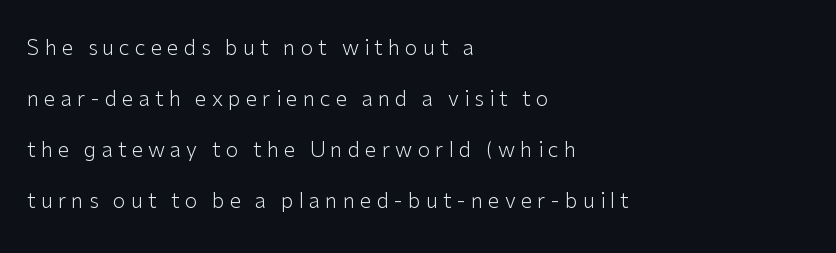
These lines were composed using upright roman letters. Weight class: somewhere from thin through regular. Loosely led — the rows are spread out. Descenders are the only things crossing below the line. The passage shown has open, widely tracked lettering throughout. The paragraph shown leans on its left margin.
